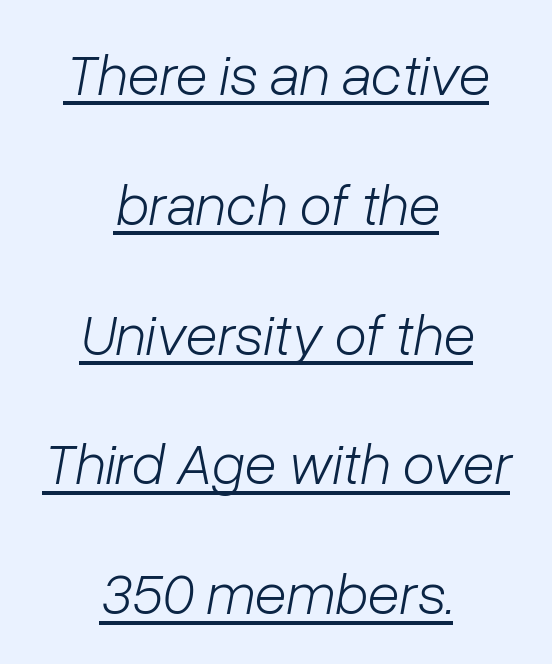
Q: Is the text bold? A: No.
Q: Is the text italic (slanted)? A: Yes, it leans right by about 10 degrees.
Q: Is the text underlined? A: Yes.
Q: How is the paragraph aligned? A: Centered.
Q: Is the spacing between letters normal or unusually wide? A: Normal.
Q: Is the spacing between lines tight, normal or loose? A: Loose.
Q: Width (condensed, normal, or wide)? A: Normal.
Q: Stroke contrast? A: Low.
Q: x-height? A: Medium.
Q: Monospaced? A: No.
